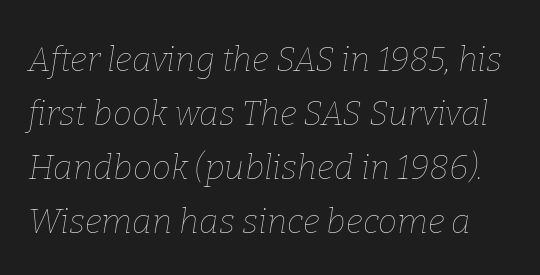
Q: Is the text bold? A: No.
Q: Is the text italic (slanted)? A: Yes, it leans right by about 9 degrees.
Q: Is the text underlined? A: No.
Q: Is the spacing between letters normal or unusually wide? A: Normal.
Q: Is the spacing between lines tight, normal or loose? A: Normal.
Q: Width (condensed, normal, or wide)? A: Normal.
Q: Stroke contrast? A: Low.
Q: x-height? A: Medium.
Q: Monospaced? A: No.
